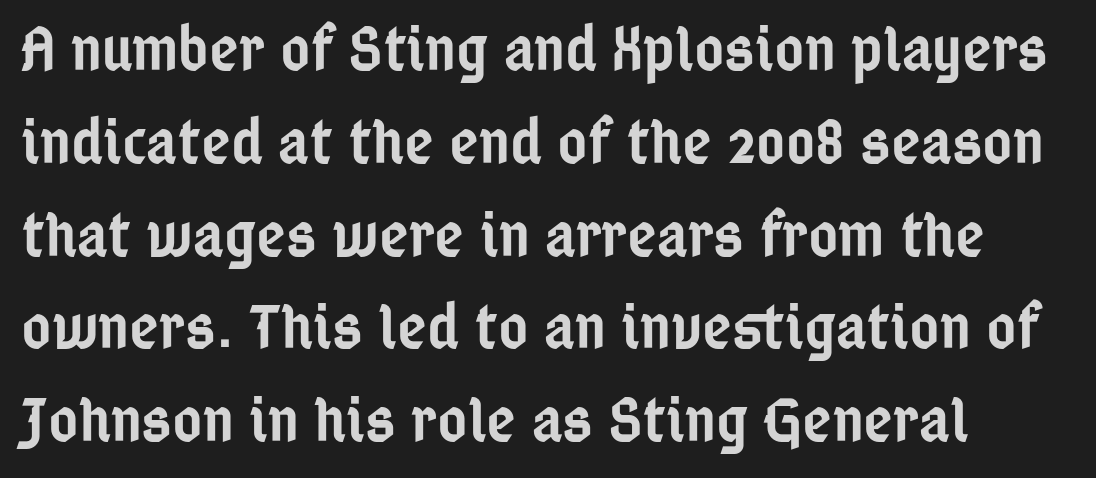
Spacing verdict: proportional, widths tailored to each character. Examine the stroke ends and you'll find no serifs. Bare-footed words on every line. Typeset ragged right — the left edge is the straight one. The font's upright variant was chosen for this text.
